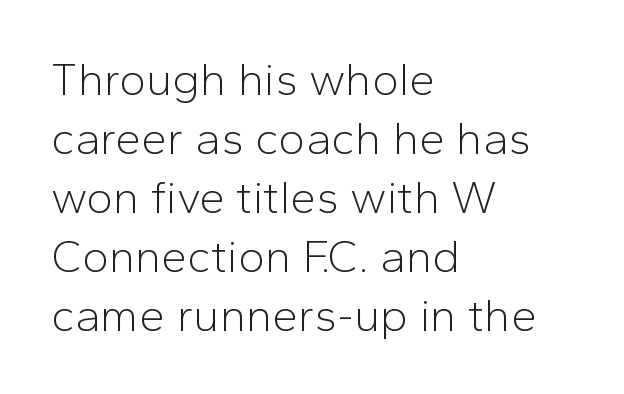
Q: Is the text bold? A: No.
Q: Is the text italic (slanted)? A: No, it is upright.
Q: Is the typeface a serif or a sans-serif typeface? A: Sans-serif.
Q: Is the text underlined? A: No.
Q: How is the paragraph aligned? A: Left-aligned.
Q: Is the spacing between letters normal or unusually wide? A: Normal.
Q: Is the spacing between lines tight, normal or loose? A: Normal.
Q: Width (condensed, normal, or wide)? A: Normal.
Q: Stroke contrast? A: Low.
Q: x-height? A: Medium.
Q: Monospaced? A: No.
